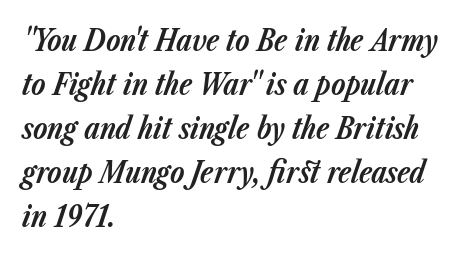
{"italic": "yes", "lean": "right", "slant_degrees": 23, "bold": "yes", "weight": "bold", "width": "normal", "stroke_contrast": "low", "x_height": "medium", "monospaced": "no", "underline": "no", "align": "left", "line_spacing": "normal", "line_spacing_ratio": 1.52, "letter_spacing": "normal", "letter_spacing_em": 0.0, "glyph_px": 29}
